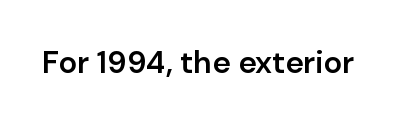
The space directly below the letters is spotless. The letters advance in unequal steps, a hallmark of proportional type. Look at the stroke-to-counter ratio: somewhat heavy, a semibold. Glyph-to-glyph distance matches everyday printed text.
